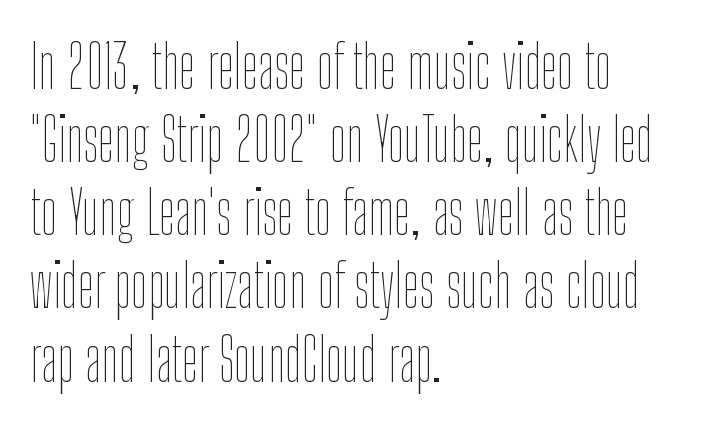
The image shows 59 px thin, condensed type, upright; set left-aligned, line spacing 1.24x, normal letter spacing, not underlined; low stroke contrast and a medium x-height.
